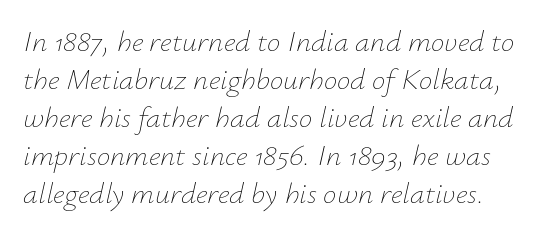
The image shows 30 px thin type, italic (leaning right); set normal line spacing (1.27x), normal letter spacing, not underlined; low stroke contrast and a small x-height.
